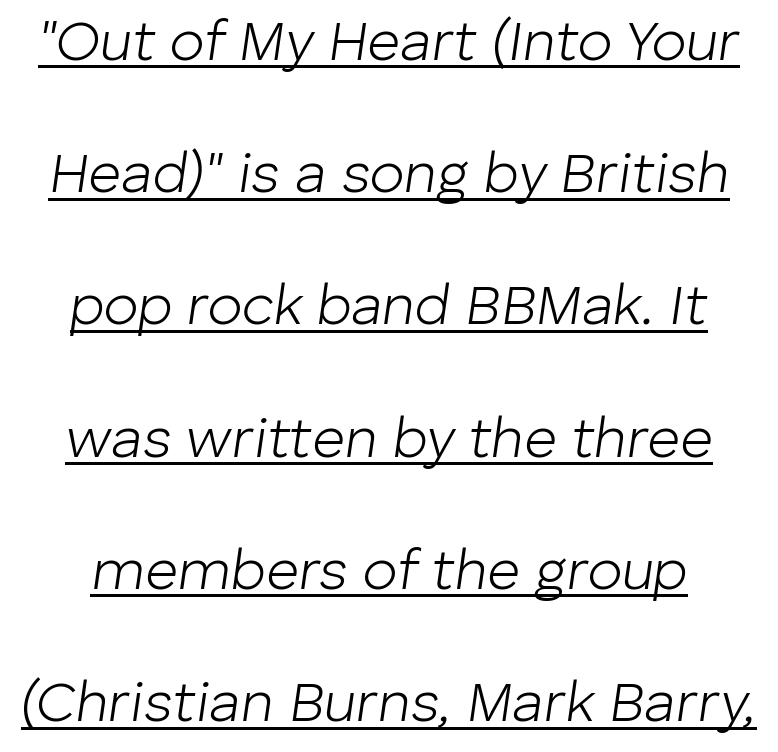
The image shows 57 px light type, italic (leaning right); set loose line spacing (2.32x), normal letter spacing, underlined; low stroke contrast and a medium x-height.
